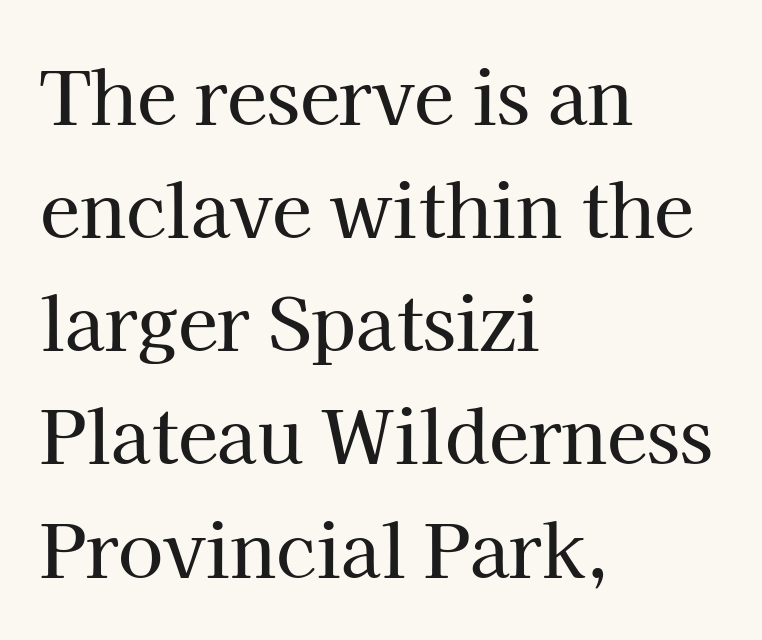
The image shows 73 px serif type, upright; set left-aligned, normal line spacing (1.55x), normal letter spacing, not underlined; high stroke contrast and a medium x-height.
